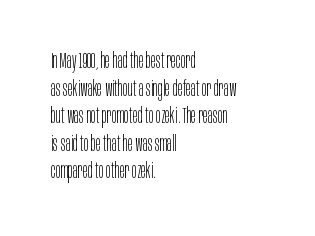
The image shows 21 px text type, upright; set left-aligned, normal line spacing (1.31x), normal letter spacing, not underlined.
